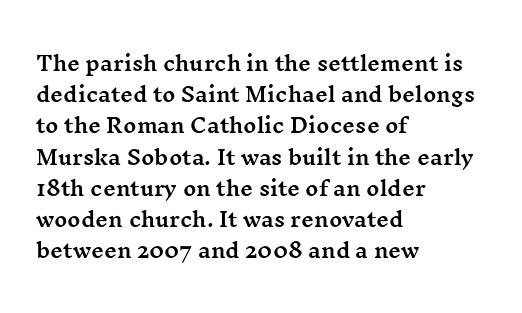
The image shows 20 px text type, upright; set left-aligned, normal line spacing (1.56x), normal letter spacing, not underlined.
